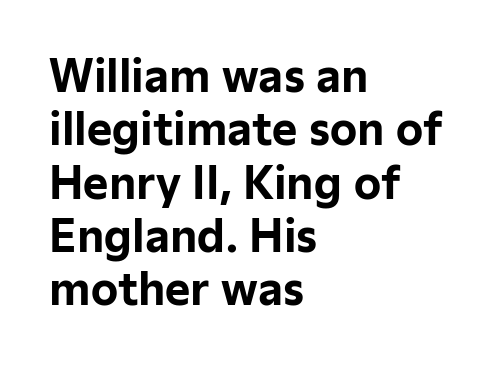
The characters display no serif detailing; their extremities are plain. No italicization has been applied; the sample stays upright. Heavy-handed strokes throughout: this text is bold. The face used here is proportionally spaced, like ordinary book or web type. Anything drawn beneath the words? Only blank space.
